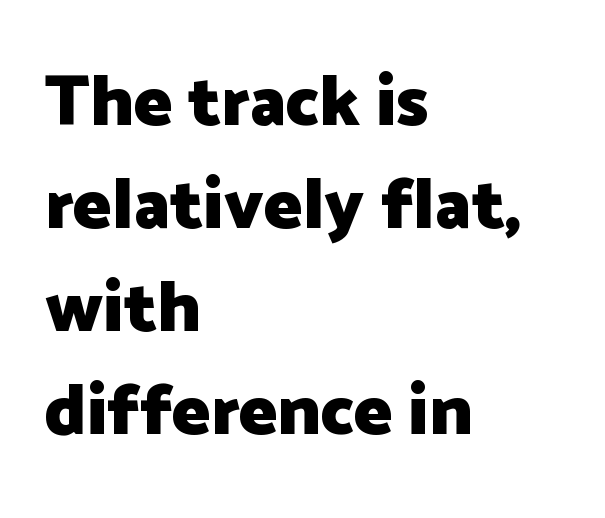
{"serif": "no", "italic": "no", "bold": "yes", "weight": "heavy", "width": "normal", "stroke_contrast": "low", "x_height": "medium", "monospaced": "no", "underline": "no", "align": "left", "line_spacing": "normal", "line_spacing_ratio": 1.43, "letter_spacing": "normal", "letter_spacing_em": 0.0, "glyph_px": 72}
